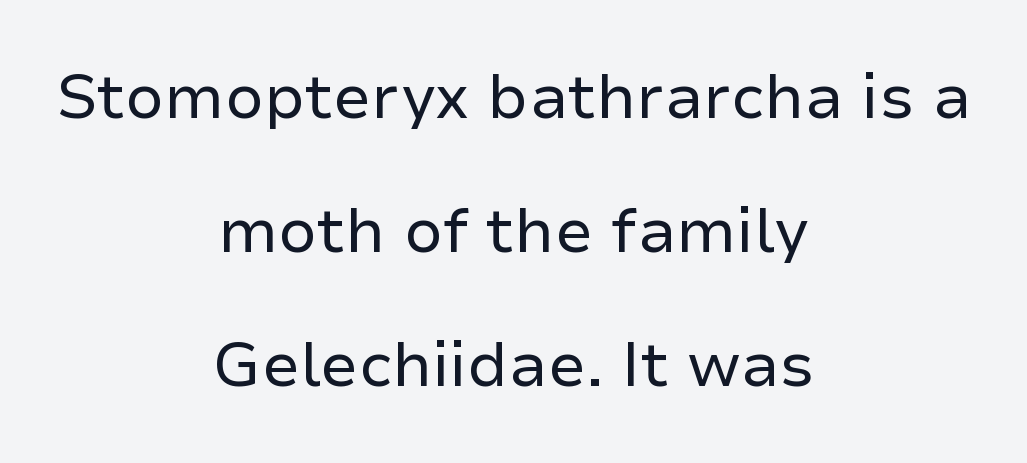
The image shows 62 px regular-weight sans-serif type, upright; set centered, loose line spacing (2.16x), normal letter spacing, not underlined; low stroke contrast and a medium x-height.
